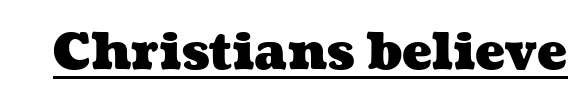
{"bold": "yes", "weight": "heavy", "width": "wide", "stroke_contrast": "medium", "x_height": "medium", "monospaced": "no", "underline": "yes", "letter_spacing": "normal", "letter_spacing_em": 0.0, "glyph_px": 50}
